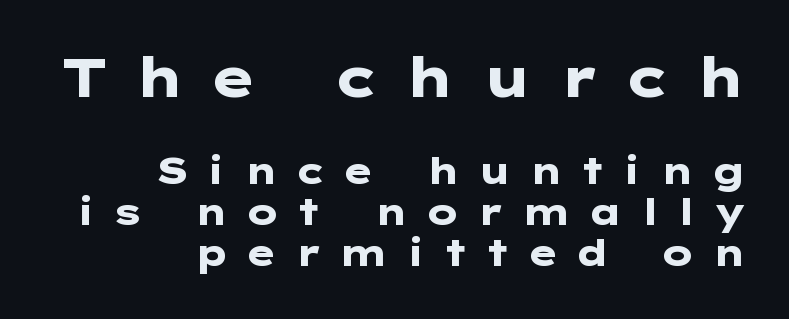
{"serif": "no", "italic": "no", "bold": "yes", "weight": "heavy", "width": "wide", "stroke_contrast": "low", "x_height": "medium", "underline": "no", "align": "right", "line_spacing": "tight", "line_spacing_ratio": 1.11, "letter_spacing": "wide", "letter_spacing_em": 0.44, "larger_block": "first", "size_ratio": 1.49, "glyph_px": 55}
